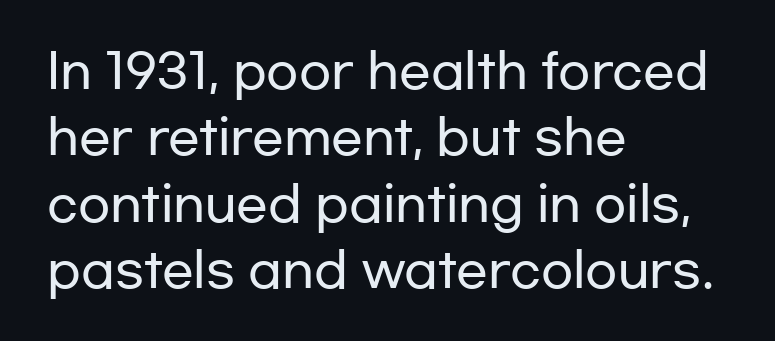
{"serif": "no", "italic": "no", "width": "wide", "stroke_contrast": "low", "x_height": "medium", "monospaced": "no", "underline": "no", "align": "left", "line_spacing": "normal", "line_spacing_ratio": 1.41, "letter_spacing": "normal", "letter_spacing_em": 0.0, "glyph_px": 47}
